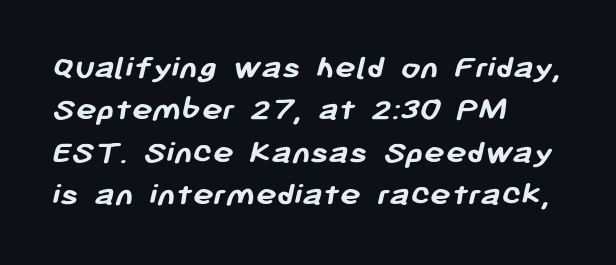
{"serif": "no", "bold": "yes", "weight": "semibold", "width": "normal", "stroke_contrast": "low", "x_height": "medium", "monospaced": "no", "underline": "no", "align": "left", "line_spacing_ratio": 1.21, "letter_spacing": "normal", "letter_spacing_em": 0.0, "glyph_px": 35}
